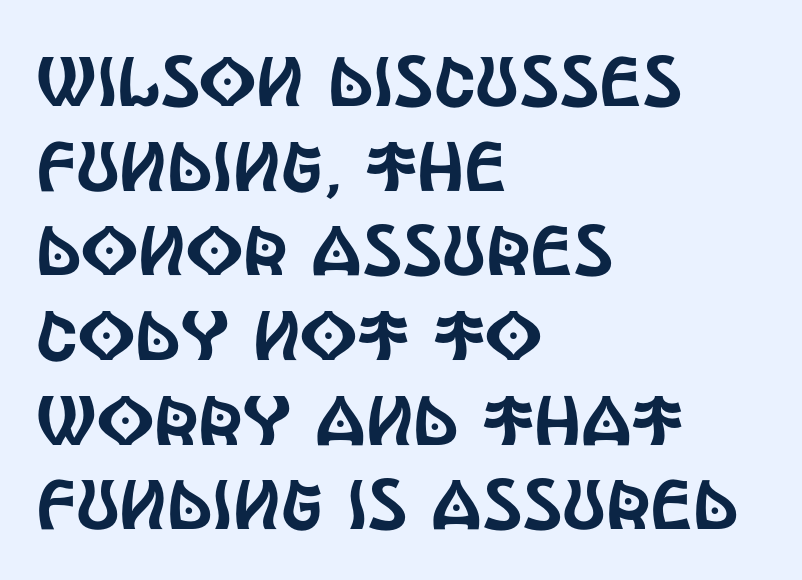
The image shows 70 px condensed sans-serif type, upright; set left-aligned, line spacing 1.21x, normal letter spacing, not underlined; a large x-height.
